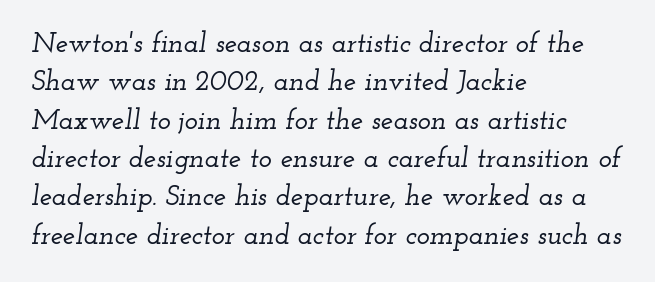
Q: Is the text italic (slanted)? A: Yes, it leans right by about 12 degrees.
Q: Is the typeface a serif or a sans-serif typeface? A: Serif.
Q: Is the text underlined? A: No.
Q: How is the paragraph aligned? A: Left-aligned.
Q: Is the spacing between letters normal or unusually wide? A: Normal.
Q: Is the spacing between lines tight, normal or loose? A: Normal.
Q: Width (condensed, normal, or wide)? A: Wide.
Q: Stroke contrast? A: Low.
Q: x-height? A: Small.
Q: Monospaced? A: No.
